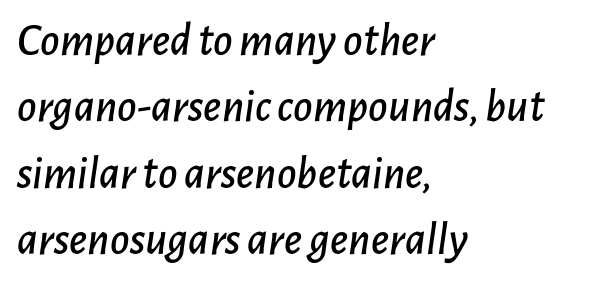
{"italic": "yes", "lean": "right", "slant_degrees": 7, "width": "normal", "stroke_contrast": "low", "x_height": "medium", "monospaced": "no", "underline": "no", "align": "left", "line_spacing": "normal", "line_spacing_ratio": 1.41, "letter_spacing": "normal", "letter_spacing_em": 0.0, "glyph_px": 47}
